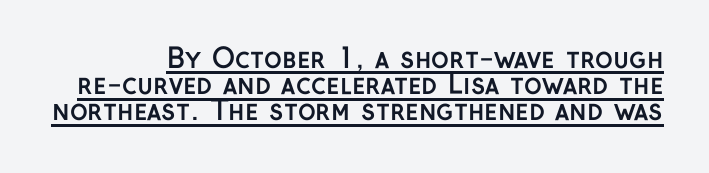
The typesetting leans heavy: a genuine bold. It's the straight-up-and-down kind of type. The lettering is marked with a stroke running underneath it. Closely set lines give the paragraph a compact silhouette.
